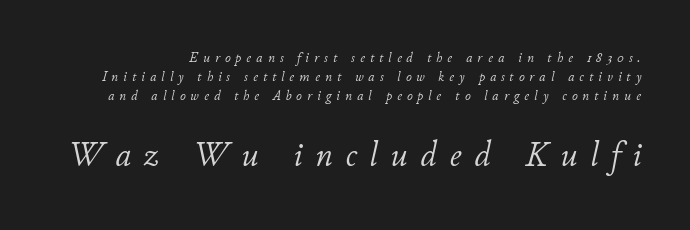
Tracking value appears strongly positive — letters spread wide. Reading down the column, the eye jumps a familiar distance to each next line. Is this a fixed-width face? No — the glyphs have proportional, varying widths. The later block is typeset at a bigger size than the earlier block.
